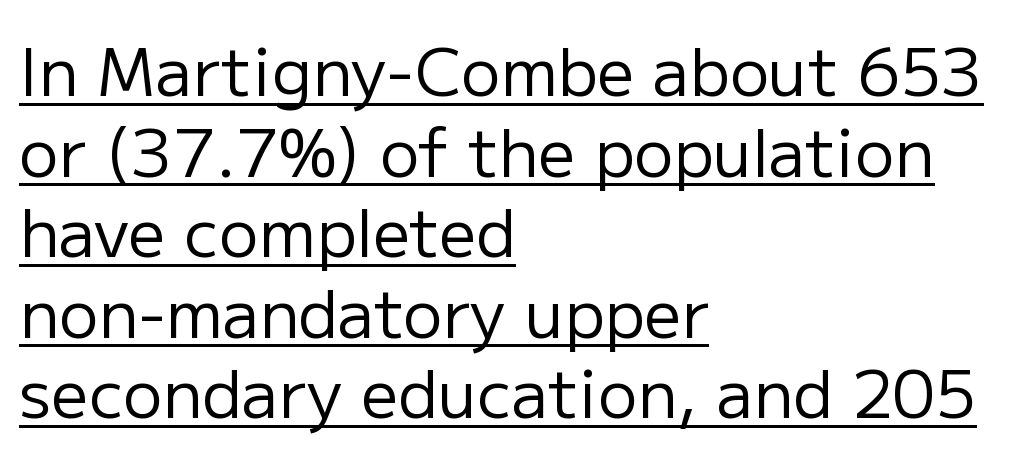
Ink coverage per letter is moderate at most. The passage shown is underscored from start to finish. Unlike italic type, these characters show no tilt at all. The compositor pushed each line to the left boundary.
